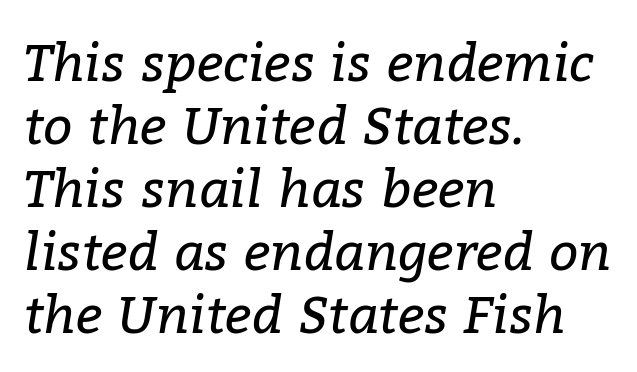
Heaviness? Minimal to ordinary, like unemphasized prose. A classic flush-left, rag-right setting is used for this passage. The passage shown leans; its letterforms are oblique. Serifs: yes, visible at the terminals of the letterforms. Here the designer chose a conventional face with non-uniform glyph widths.
